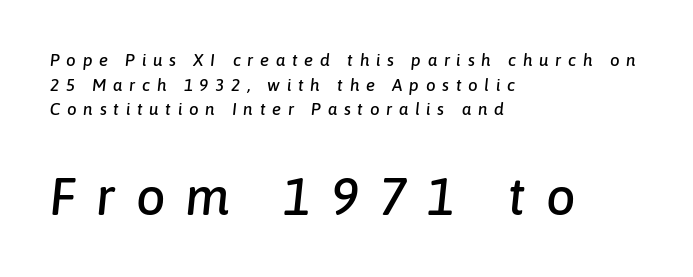
Q: Is the text italic (slanted)? A: Yes, it leans right by about 6 degrees.
Q: Is the text underlined? A: No.
Q: How is the paragraph aligned? A: Left-aligned.
Q: Is the spacing between letters normal or unusually wide? A: Unusually wide.
Q: Is the spacing between lines tight, normal or loose? A: Normal.
Q: Which block of text is set in a larger size, the first (top) or the second (bottom)? A: The second (bottom) one.
Q: Width (condensed, normal, or wide)? A: Normal.
Q: Stroke contrast? A: Low.
Q: x-height? A: Medium.
Q: Monospaced? A: No.
